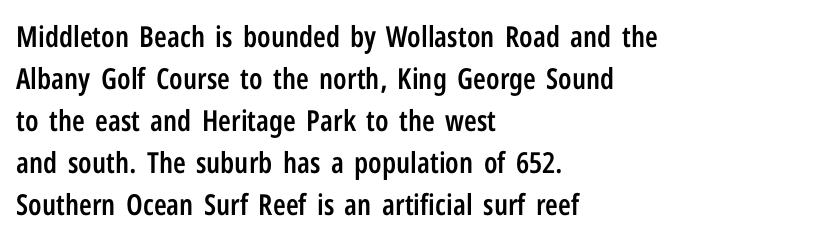
Q: Is the text bold? A: Semi-bold.
Q: Is the text italic (slanted)? A: No, it is upright.
Q: Is the typeface a serif or a sans-serif typeface? A: Sans-serif.
Q: Is the text underlined? A: No.
Q: How is the paragraph aligned? A: Left-aligned.
Q: Is the spacing between letters normal or unusually wide? A: Normal.
Q: Is the spacing between lines tight, normal or loose? A: Normal.
Q: Width (condensed, normal, or wide)? A: Condensed.
Q: Stroke contrast? A: Low.
Q: x-height? A: Medium.
Q: Monospaced? A: No.
